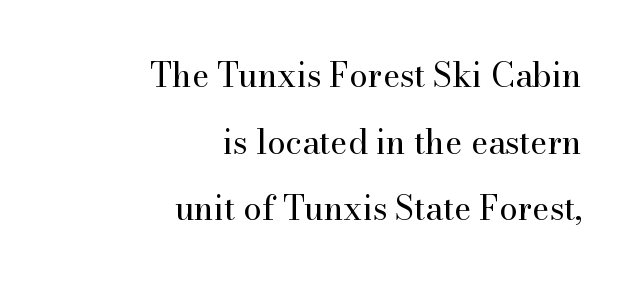
Q: Is the text bold? A: No.
Q: Is the text italic (slanted)? A: No, it is upright.
Q: Is the typeface a serif or a sans-serif typeface? A: Serif.
Q: Is the text underlined? A: No.
Q: How is the paragraph aligned? A: Right-aligned.
Q: Is the spacing between letters normal or unusually wide? A: Normal.
Q: Is the spacing between lines tight, normal or loose? A: Loose.
Q: Width (condensed, normal, or wide)? A: Normal.
Q: Stroke contrast? A: High.
Q: x-height? A: Small.
Q: Monospaced? A: No.
